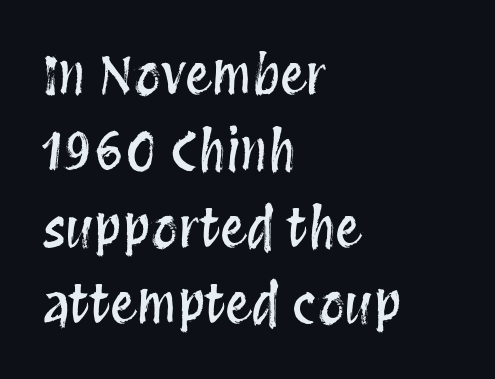
{"italic": "no", "width": "condensed", "stroke_contrast": "medium", "x_height": "large", "monospaced": "no", "underline": "no", "align": "left", "line_spacing": "normal", "line_spacing_ratio": 1.44, "letter_spacing": "normal", "letter_spacing_em": 0.0, "glyph_px": 53}
